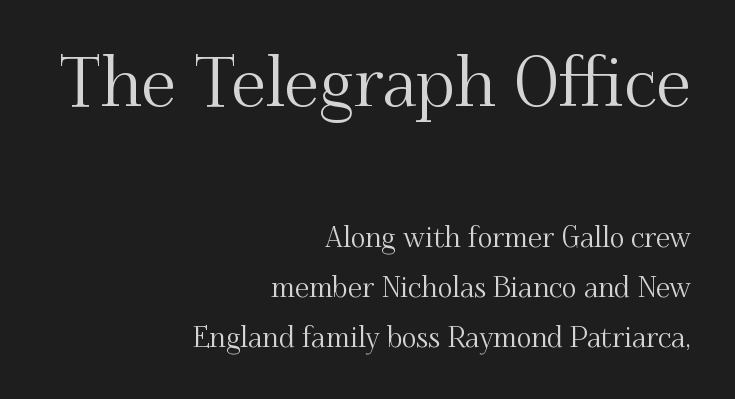
Size hierarchy here favors the leading block over the trailing one. These lines are rendered in a variable-pitch font. How are the letters spaced? Ordinarily, with no added tracking. Quick note: underline off. When letters stand straight like this, we call the style roman or upright.
